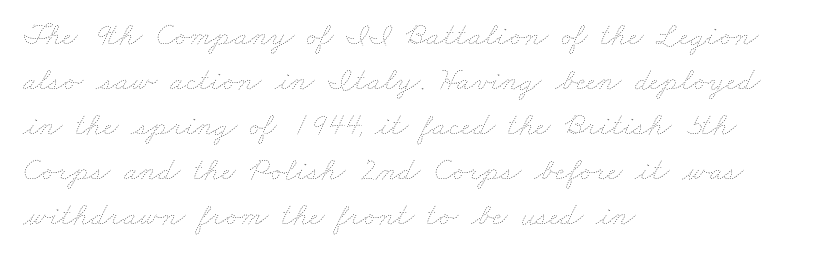
Normally led — the rows are evenly, conventionally spaced. The lines in this sample share a left origin and differ only in where they stop. Underlining? Definitely not there. Stroke thickness stays within the range of a standard reading face or lighter. Students, note that the glyphs here touch the page at normal intervals. The letters advance in unequal steps, a hallmark of proportional type.
